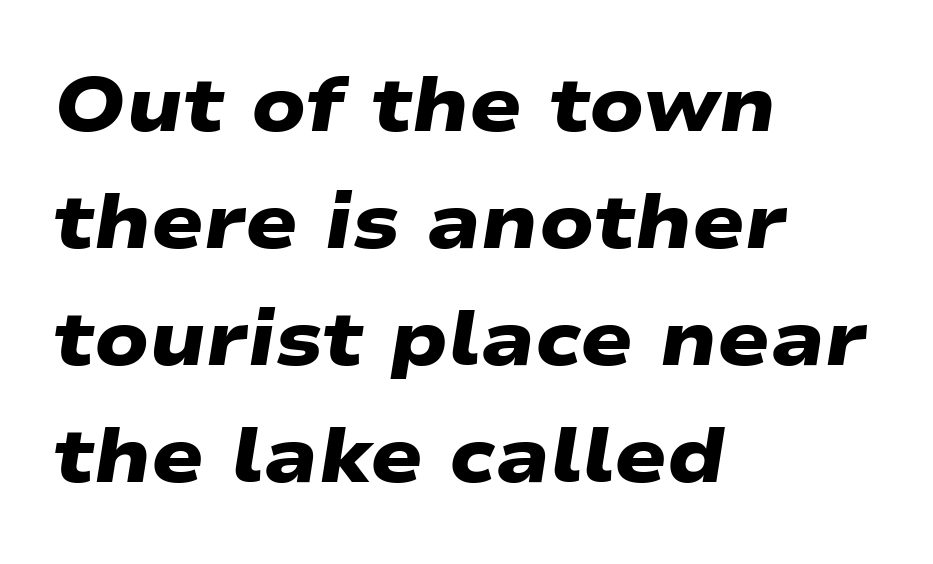
{"serif": "no", "bold": "yes", "weight": "heavy", "width": "wide", "stroke_contrast": "low", "x_height": "medium", "monospaced": "no", "underline": "no", "align": "left", "line_spacing": "normal", "line_spacing_ratio": 1.52, "letter_spacing": "normal", "letter_spacing_em": 0.0, "glyph_px": 77}
